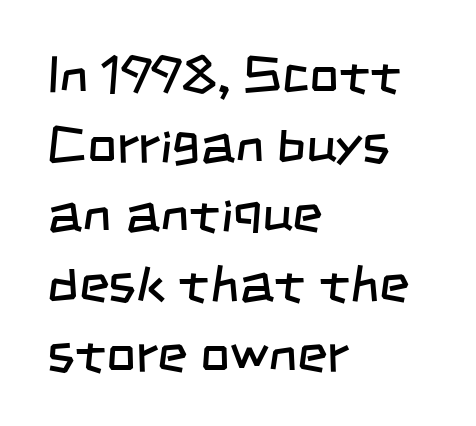
Q: Is the text bold? A: No.
Q: Is the typeface a serif or a sans-serif typeface? A: Sans-serif.
Q: Is the text underlined? A: No.
Q: How is the paragraph aligned? A: Left-aligned.
Q: Is the spacing between letters normal or unusually wide? A: Normal.
Q: Is the spacing between lines tight, normal or loose? A: Normal.
Q: Width (condensed, normal, or wide)? A: Condensed.
Q: Stroke contrast? A: Low.
Q: x-height? A: Large.
Q: Monospaced? A: No.
